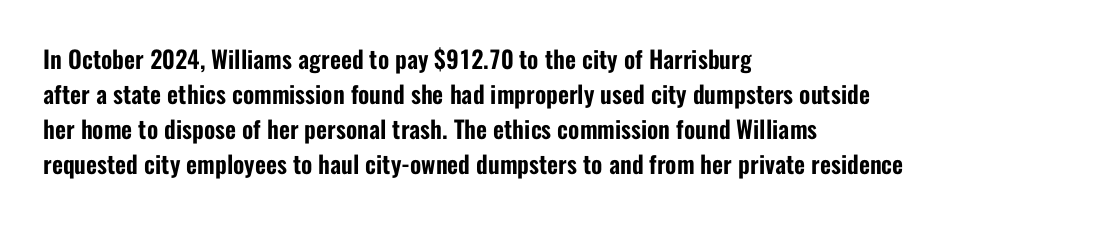
{"italic": "no", "underline": "no", "align": "left", "line_spacing": "normal", "line_spacing_ratio": 1.46, "letter_spacing": "normal", "letter_spacing_em": 0.0, "glyph_px": 24}
